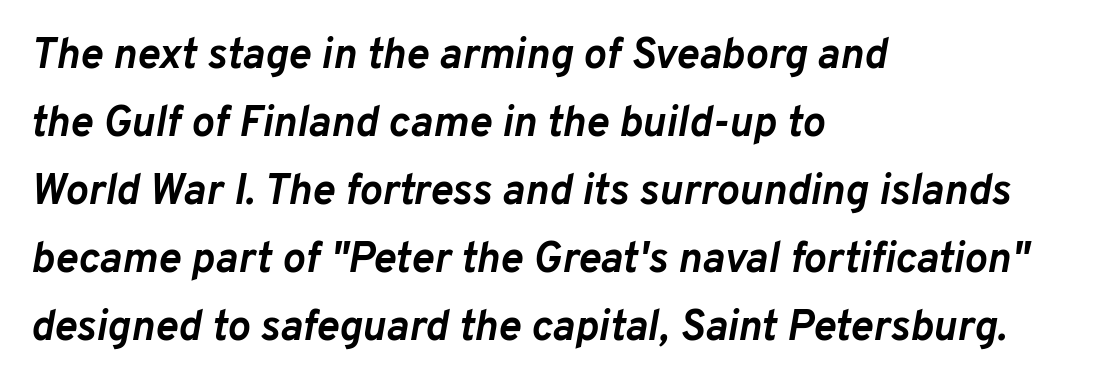
Q: Is the text bold? A: Yes.
Q: Is the text italic (slanted)? A: Yes, it leans right by about 10 degrees.
Q: Is the text underlined? A: No.
Q: How is the paragraph aligned? A: Left-aligned.
Q: Is the spacing between letters normal or unusually wide? A: Normal.
Q: Is the spacing between lines tight, normal or loose? A: Normal.
Q: Width (condensed, normal, or wide)? A: Normal.
Q: Stroke contrast? A: Low.
Q: x-height? A: Medium.
Q: Monospaced? A: No.
